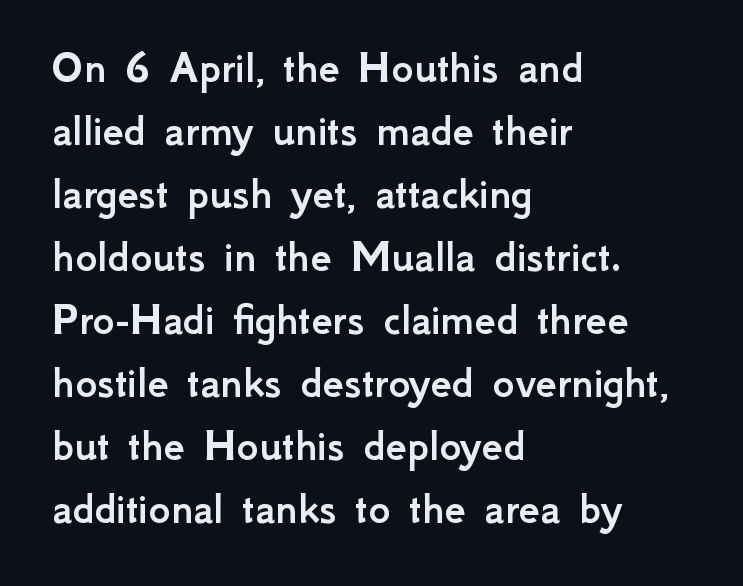
The image shows 47 px sans-serif type, upright; set left-aligned, normal line spacing (1.34x), normal letter spacing, not underlined; low stroke contrast and a small x-height.
